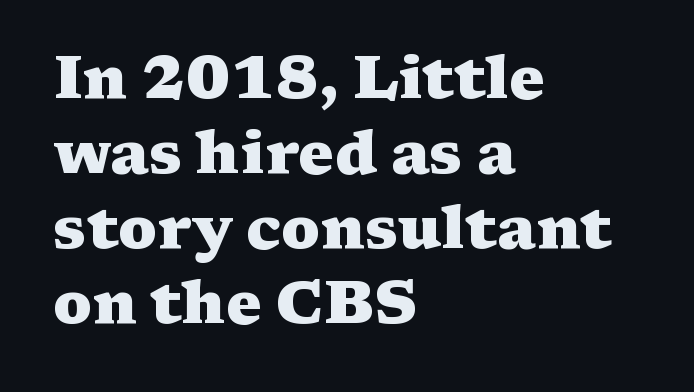
{"serif": "yes", "italic": "no", "bold": "yes", "weight": "heavy", "width": "wide", "stroke_contrast": "medium", "x_height": "medium", "monospaced": "no", "underline": "no", "align": "left", "line_spacing": "normal", "line_spacing_ratio": 1.25, "letter_spacing": "normal", "letter_spacing_em": 0.0, "glyph_px": 60}
